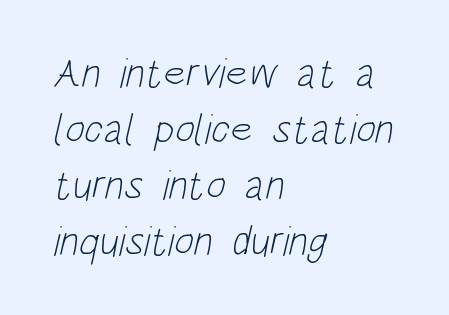
Q: Is the text bold? A: No.
Q: Is the typeface a serif or a sans-serif typeface? A: Sans-serif.
Q: Is the text underlined? A: No.
Q: How is the paragraph aligned? A: Left-aligned.
Q: Is the spacing between letters normal or unusually wide? A: Normal.
Q: Is the spacing between lines tight, normal or loose? A: Normal.
Q: Width (condensed, normal, or wide)? A: Condensed.
Q: Stroke contrast? A: Low.
Q: x-height? A: Large.
Q: Monospaced? A: No.
